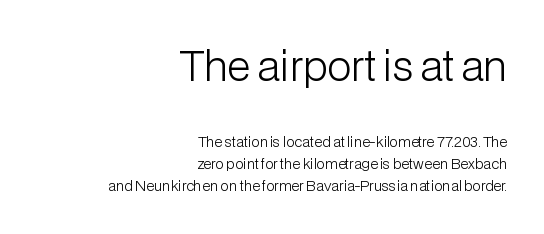
Q: Is the text bold? A: No.
Q: Is the text italic (slanted)? A: No, it is upright.
Q: Is the typeface a serif or a sans-serif typeface? A: Sans-serif.
Q: Is the text underlined? A: No.
Q: How is the paragraph aligned? A: Right-aligned.
Q: Is the spacing between letters normal or unusually wide? A: Normal.
Q: Is the spacing between lines tight, normal or loose? A: Normal.
Q: Which block of text is set in a larger size, the first (top) or the second (bottom)? A: The first (top) one.
Q: Width (condensed, normal, or wide)? A: Normal.
Q: Stroke contrast? A: Low.
Q: x-height? A: Medium.
Q: Monospaced? A: No.
